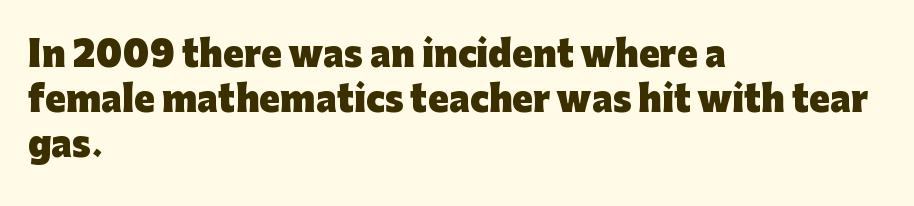
Q: Is the text bold? A: Yes.
Q: Is the text italic (slanted)? A: No, it is upright.
Q: Is the typeface a serif or a sans-serif typeface? A: Sans-serif.
Q: Is the text underlined? A: No.
Q: How is the paragraph aligned? A: Left-aligned.
Q: Is the spacing between letters normal or unusually wide? A: Normal.
Q: Is the spacing between lines tight, normal or loose? A: Normal.
Q: Width (condensed, normal, or wide)? A: Normal.
Q: Stroke contrast? A: Low.
Q: x-height? A: Medium.
Q: Monospaced? A: No.
